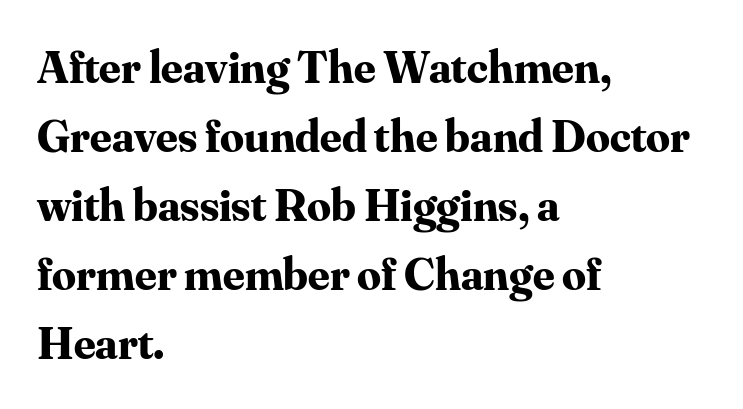
Q: Is the text bold? A: Yes.
Q: Is the text italic (slanted)? A: No, it is upright.
Q: Is the typeface a serif or a sans-serif typeface? A: Serif.
Q: Is the text underlined? A: No.
Q: How is the paragraph aligned? A: Left-aligned.
Q: Is the spacing between letters normal or unusually wide? A: Normal.
Q: Is the spacing between lines tight, normal or loose? A: Normal.
Q: Width (condensed, normal, or wide)? A: Normal.
Q: Stroke contrast? A: Medium.
Q: x-height? A: Small.
Q: Monospaced? A: No.
